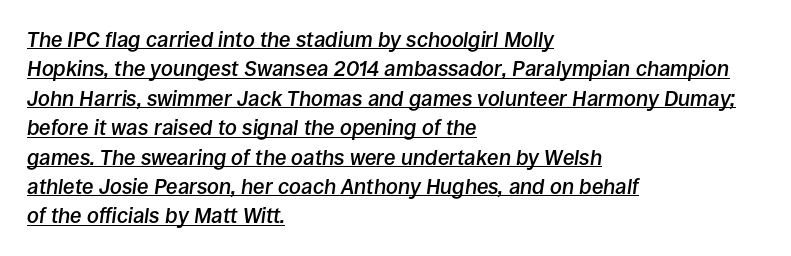
The passage shown is underscored from start to finish. This sample is left-justified, so line endings fall wherever the words run out. The horizontal fit of the characters is conventional and even. These lines sit exactly where default settings would place them. Look at the stroke-to-counter ratio: somewhat heavy, a semibold.
